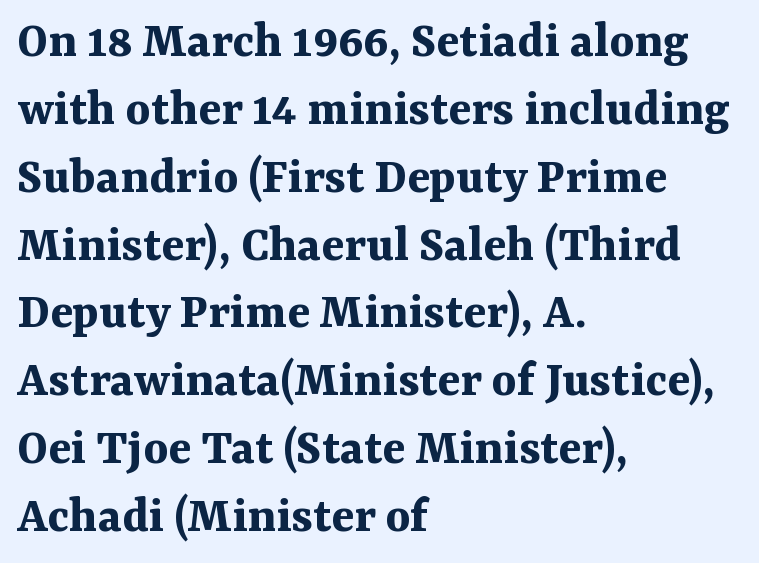
Here the designer chose a conventional face with non-uniform glyph widths. I'd call this a serif setting — the letters wear small feet. Each glyph is drawn with heavy, bold strokes. Unlike italic type, these characters show no tilt at all.
